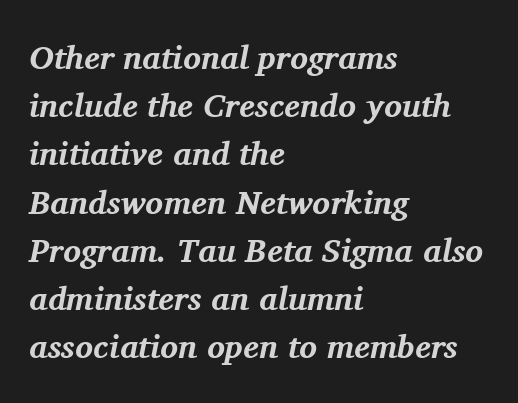
{"serif": "yes", "italic": "yes", "lean": "right", "slant_degrees": 11, "bold": "yes", "weight": "bold", "width": "normal", "stroke_contrast": "medium", "x_height": "medium", "monospaced": "no", "underline": "no", "align": "left", "line_spacing": "normal", "line_spacing_ratio": 1.46, "letter_spacing": "normal", "letter_spacing_em": 0.0, "glyph_px": 33}
